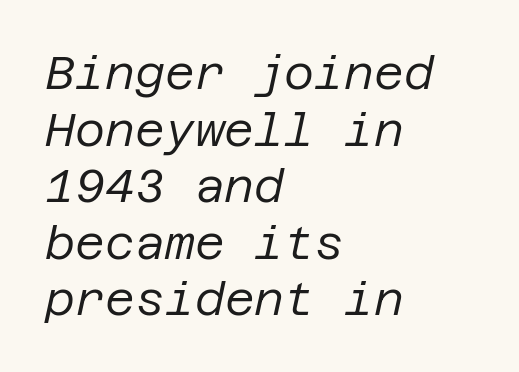
Q: Is the text bold? A: No.
Q: Is the text italic (slanted)? A: Yes, it leans right by about 12 degrees.
Q: Is the text underlined? A: No.
Q: How is the paragraph aligned? A: Left-aligned.
Q: Is the spacing between letters normal or unusually wide? A: Normal.
Q: Width (condensed, normal, or wide)? A: Normal.
Q: Stroke contrast? A: Low.
Q: x-height? A: Large.
